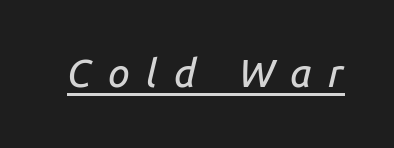
Q: Is the text italic (slanted)? A: Yes, it leans right by about 14 degrees.
Q: Is the text underlined? A: Yes.
Q: Is the spacing between letters normal or unusually wide? A: Unusually wide.
Q: Width (condensed, normal, or wide)? A: Normal.
Q: Stroke contrast? A: Low.
Q: x-height? A: Medium.
Q: Monospaced? A: No.
